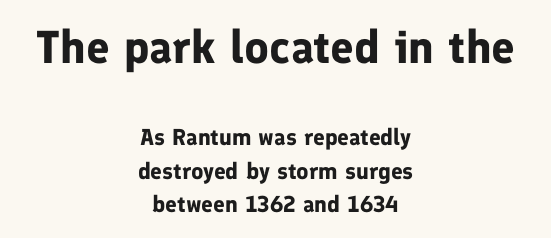
{"serif": "no", "italic": "no", "bold": "yes", "weight": "bold", "width": "normal", "stroke_contrast": "low", "x_height": "medium", "monospaced": "no", "underline": "no", "align": "center", "line_spacing": "normal", "line_spacing_ratio": 1.46, "letter_spacing": "normal", "letter_spacing_em": 0.0, "larger_block": "first", "size_ratio": 2.0, "glyph_px": 46}
